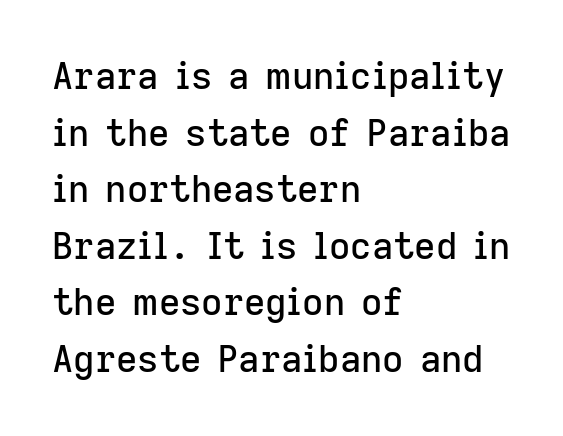
{"serif": "no", "italic": "no", "width": "normal", "stroke_contrast": "low", "x_height": "medium", "monospaced": "no", "underline": "no", "align": "left", "line_spacing": "normal", "line_spacing_ratio": 1.53, "letter_spacing": "normal", "letter_spacing_em": 0.0, "glyph_px": 37}
